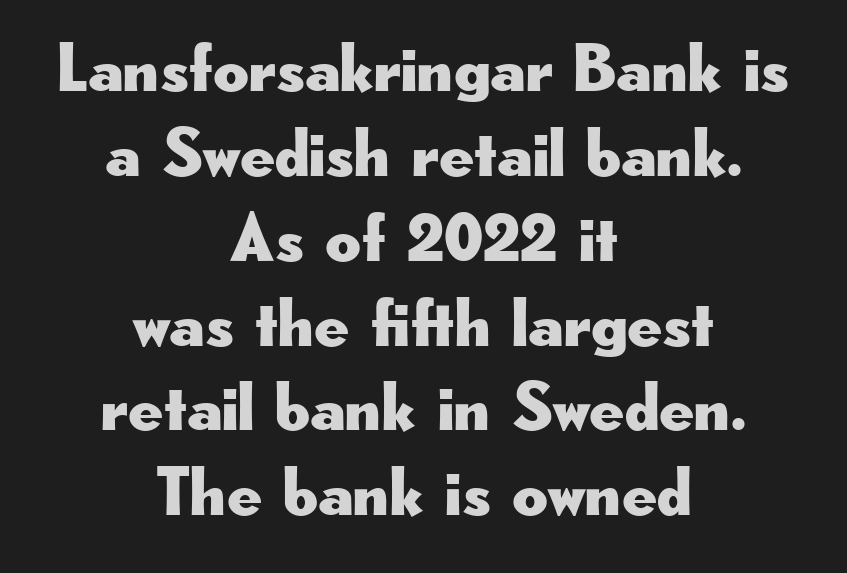
Horizontally, the lines are justified to the midpoint only. Clear beneath every line of the passage. Default kerning and tracking; the words read as compact shapes. Varying glyph widths throughout — classic text-font behaviour.
